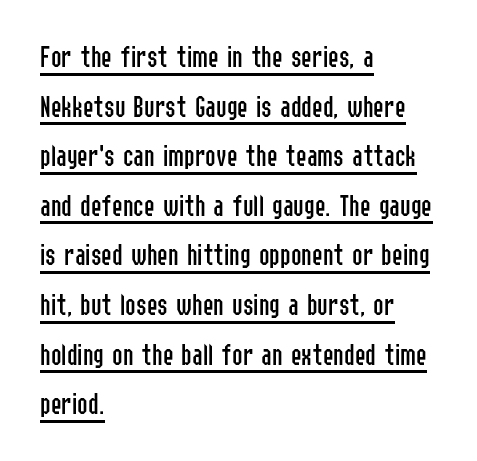
{"serif": "no", "italic": "no", "bold": "no", "weight": "regular", "width": "condensed", "stroke_contrast": "low", "x_height": "medium", "monospaced": "no", "underline": "yes", "align": "left", "line_spacing": "normal", "line_spacing_ratio": 1.55, "letter_spacing": "normal", "letter_spacing_em": 0.0, "glyph_px": 32}
